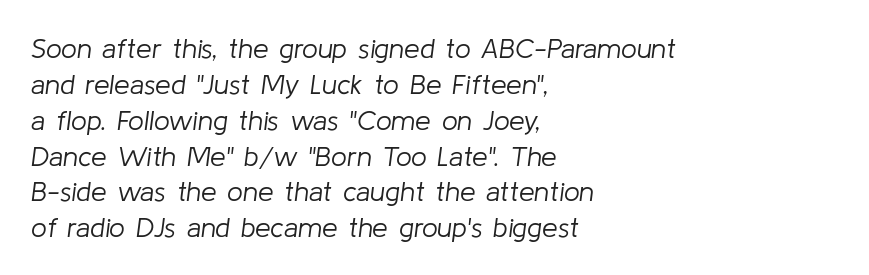
The face used here has a pronounced slope to its letters. The passage is arranged the way most books set body copy — flush left. You could not count columns in this text — the font is proportionally spaced. Caption: standard tracking, unaltered.
